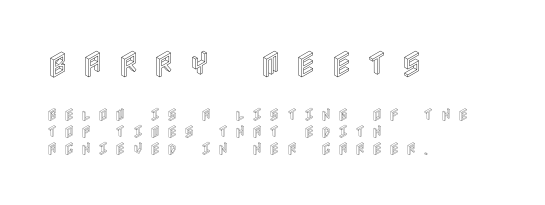
This is roman type, the default non-slanted kind. Caption: expanded tracking, letters set apart. Casual observation: everything's shoved over to the left. Compare the two chunks: the upper has the greater cap height. The zone under the glyphs is completely vacant.
